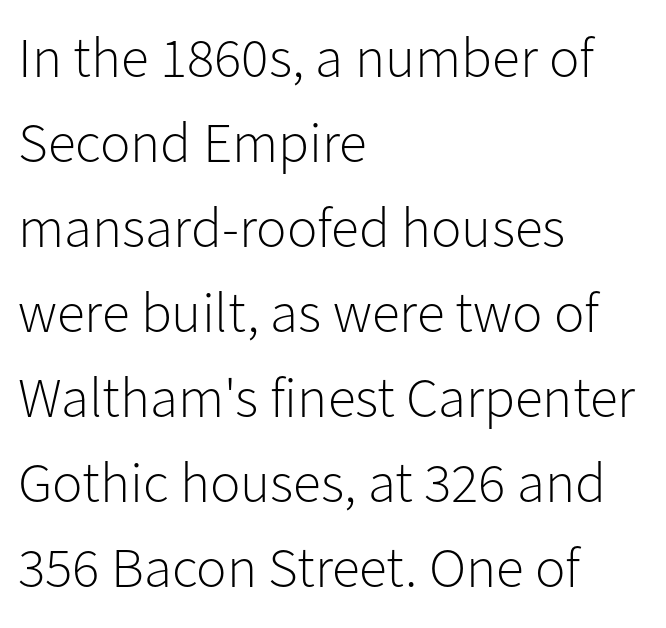
The image shows 57 px light sans-serif type, upright; set left-aligned, normal line spacing (1.49x), normal letter spacing, not underlined; low stroke contrast and a medium x-height.
